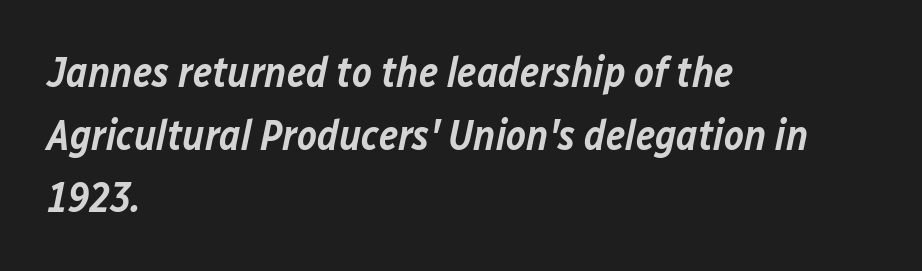
{"italic": "yes", "lean": "right", "slant_degrees": 12, "bold": "semi", "weight": "semibold", "width": "normal", "stroke_contrast": "low", "x_height": "medium", "monospaced": "no", "underline": "no", "align": "left", "line_spacing": "normal", "line_spacing_ratio": 1.49, "letter_spacing": "normal", "letter_spacing_em": 0.0, "glyph_px": 42}
